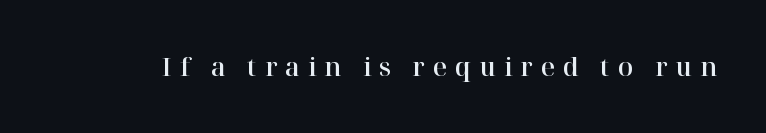
Descenders hang freely into open space. Glyph-to-glyph distance is far greater than everyday printed text. Posture: upright roman.
